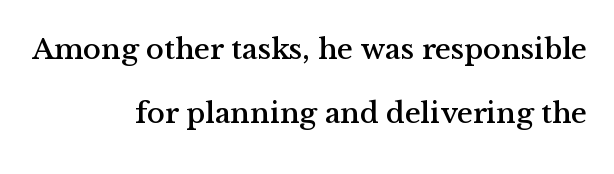
Looks like regular typesetting: each glyph gets only the width it needs. Compared with a flush-left layout, this one pins lines to the opposite, right side. Tall strokes in this sample are plumb rather than angled. Descenders are the only things crossing below the line. This sample uses plain, unmodified letter spacing. One glance says open: line gaps are wider than usual.
